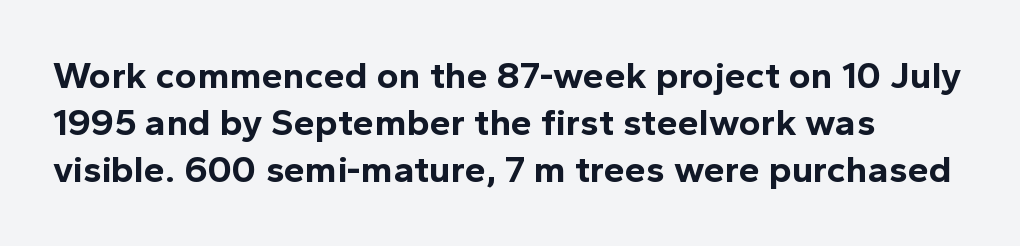
{"serif": "no", "italic": "no", "bold": "yes", "weight": "bold", "width": "normal", "x_height": "medium", "monospaced": "no", "underline": "no", "align": "left", "line_spacing_ratio": 1.24, "letter_spacing": "normal", "letter_spacing_em": 0.0, "glyph_px": 38}
